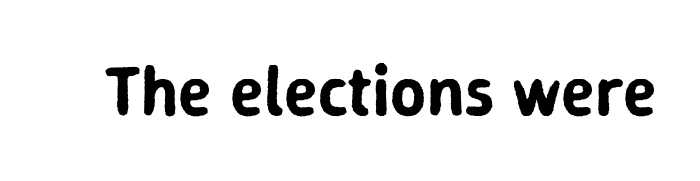
Q: Is the text italic (slanted)? A: No, it is upright.
Q: Is the typeface a serif or a sans-serif typeface? A: Sans-serif.
Q: Is the text underlined? A: No.
Q: Is the spacing between letters normal or unusually wide? A: Normal.
Q: Width (condensed, normal, or wide)? A: Normal.
Q: Stroke contrast? A: Low.
Q: x-height? A: Medium.
Q: Monospaced? A: No.
